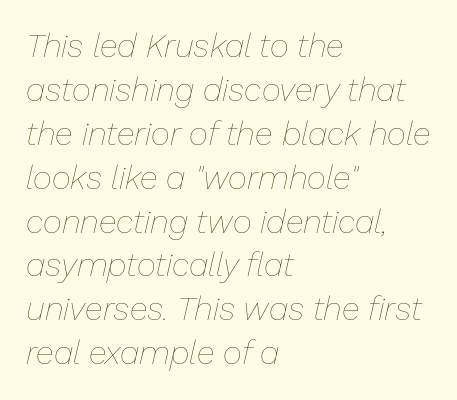
Q: Is the text bold? A: No.
Q: Is the text italic (slanted)? A: Yes, it leans right by about 13 degrees.
Q: Is the text underlined? A: No.
Q: How is the paragraph aligned? A: Left-aligned.
Q: Is the spacing between letters normal or unusually wide? A: Normal.
Q: Is the spacing between lines tight, normal or loose? A: Normal.
Q: Width (condensed, normal, or wide)? A: Normal.
Q: Stroke contrast? A: Low.
Q: x-height? A: Medium.
Q: Monospaced? A: No.
